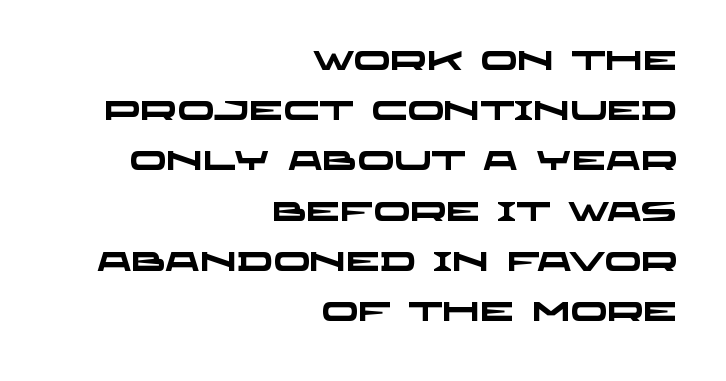
{"bold": "yes", "underline": "no", "align": "right", "line_spacing_ratio": 1.86, "letter_spacing": "normal", "letter_spacing_em": 0.0, "glyph_px": 27}
